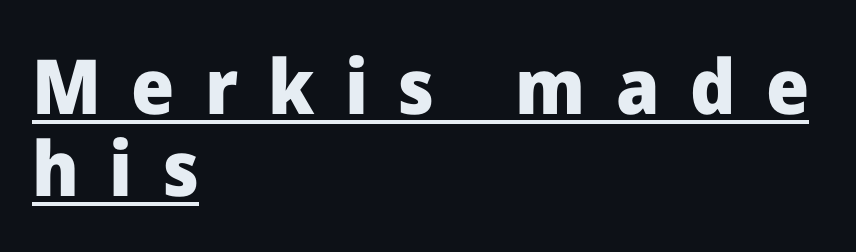
Q: Is the text bold? A: Yes.
Q: Is the text italic (slanted)? A: No, it is upright.
Q: Is the typeface a serif or a sans-serif typeface? A: Sans-serif.
Q: Is the text underlined? A: Yes.
Q: How is the paragraph aligned? A: Left-aligned.
Q: Is the spacing between letters normal or unusually wide? A: Unusually wide.
Q: Is the spacing between lines tight, normal or loose? A: Tight.
Q: Width (condensed, normal, or wide)? A: Normal.
Q: Stroke contrast? A: Low.
Q: x-height? A: Medium.
Q: Monospaced? A: No.
